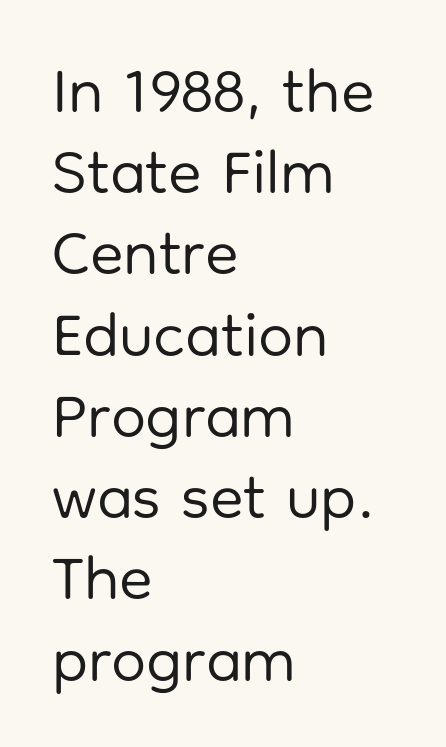
{"serif": "no", "italic": "no", "bold": "no", "weight": "regular", "width": "normal", "stroke_contrast": "low", "x_height": "medium", "monospaced": "no", "underline": "no", "align": "left", "line_spacing": "normal", "line_spacing_ratio": 1.31, "letter_spacing": "normal", "letter_spacing_em": 0.0, "glyph_px": 62}
